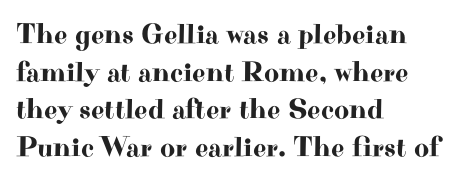
Q: Is the text italic (slanted)? A: No, it is upright.
Q: Is the typeface a serif or a sans-serif typeface? A: Serif.
Q: Is the text underlined? A: No.
Q: How is the paragraph aligned? A: Left-aligned.
Q: Is the spacing between letters normal or unusually wide? A: Normal.
Q: Is the spacing between lines tight, normal or loose? A: Normal.
Q: Width (condensed, normal, or wide)? A: Wide.
Q: Stroke contrast? A: High.
Q: x-height? A: Small.
Q: Monospaced? A: No.
